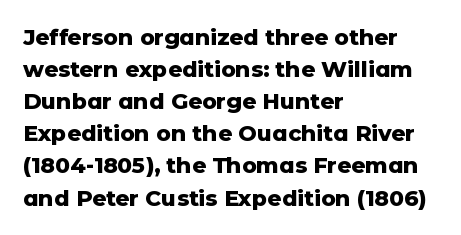
Q: Is the text bold? A: Yes.
Q: Is the text italic (slanted)? A: No, it is upright.
Q: Is the text underlined? A: No.
Q: How is the paragraph aligned? A: Left-aligned.
Q: Is the spacing between letters normal or unusually wide? A: Normal.
Q: Is the spacing between lines tight, normal or loose? A: Normal.
